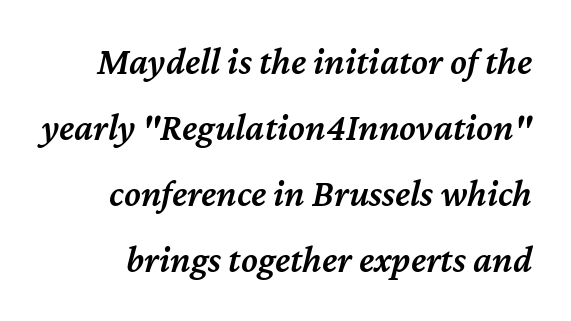
{"italic": "yes", "lean": "right", "slant_degrees": 12, "bold": "semi", "weight": "semibold", "width": "normal", "stroke_contrast": "medium", "x_height": "medium", "monospaced": "no", "underline": "no", "line_spacing_ratio": 1.74, "letter_spacing": "normal", "letter_spacing_em": 0.0, "glyph_px": 38}
